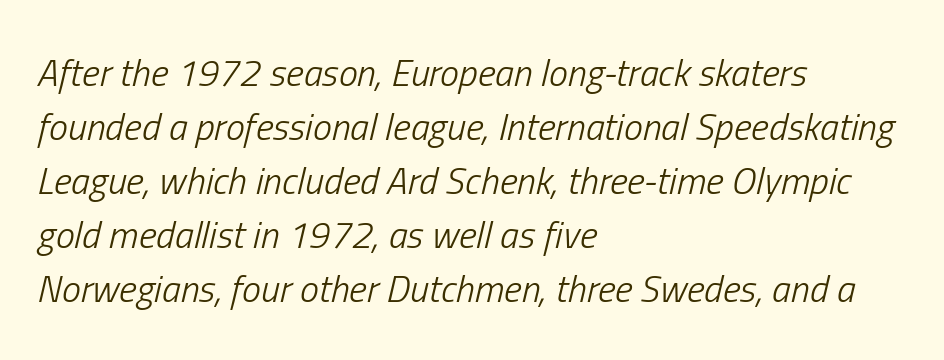
Heft: none added — not bold. Only glyphs here, with clear space below each row. Leading matches the norm, producing a regular column. The lines are quadded left. The text carries the slant typical of an italic or oblique font.
